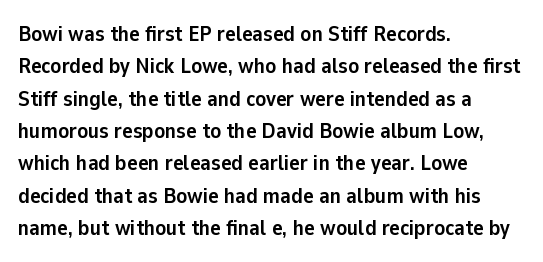
This block has exactly the height ordinary leading produces. A roman cut, with each character standing at attention. Typesetter's note: full bold, strokes at maximum text heaviness. The rendering anchors every line to the left-hand side.
